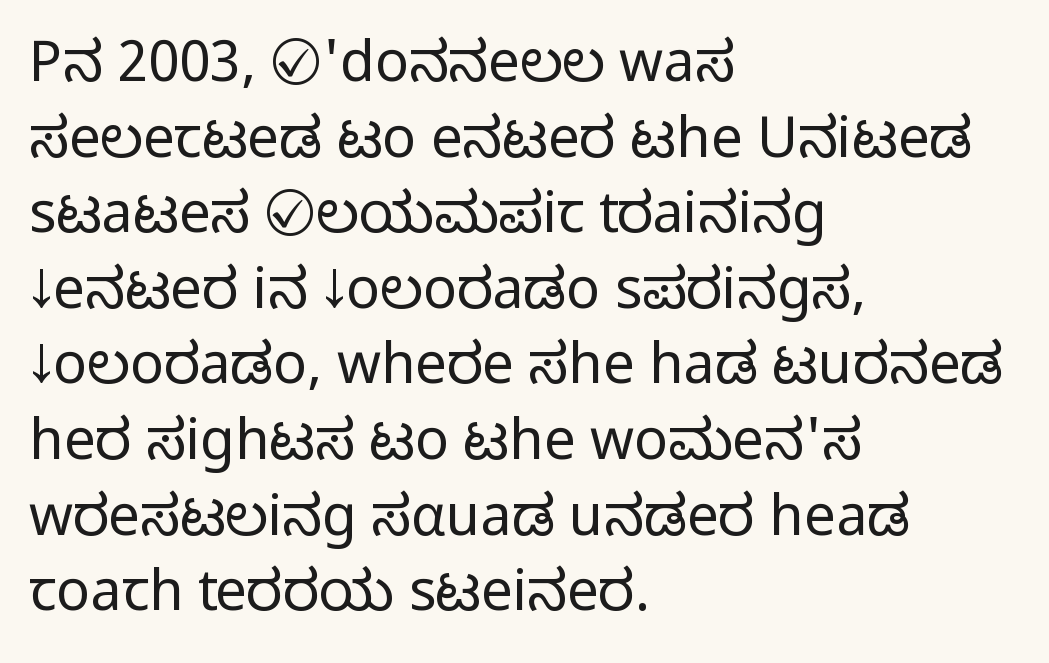
The image shows 56 px regular-weight, condensed sans-serif type, upright; set left-aligned, normal line spacing (1.35x), normal letter spacing, not underlined; low stroke contrast and a large x-height.
